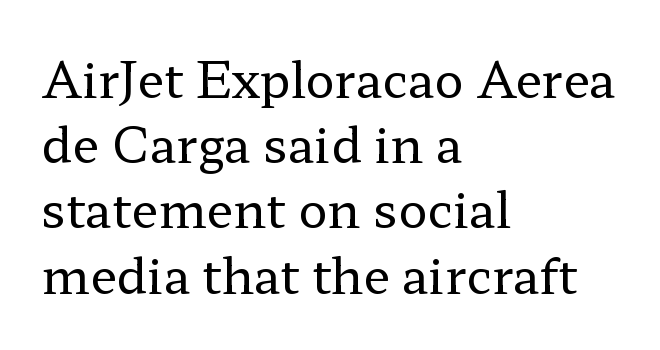
The image shows 49 px regular-weight, wide serif type, upright; set left-aligned, normal line spacing (1.33x), normal letter spacing, not underlined; low stroke contrast and a medium x-height.
